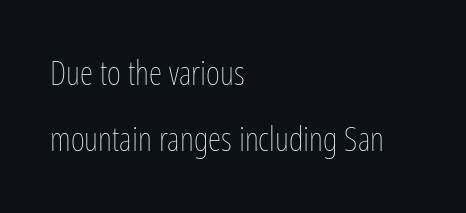
{"italic": "no", "bold": "no", "weight": "thin", "width": "condensed", "stroke_contrast": "low", "x_height": "medium", "monospaced": "no", "underline": "no", "align": "left", "line_spacing": "loose", "line_spacing_ratio": 1.93, "letter_spacing": "normal", "letter_spacing_em": 0.0, "glyph_px": 34}
